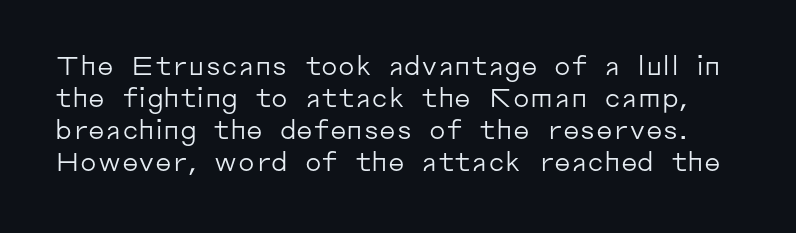
Q: Is the text bold? A: No.
Q: Is the text italic (slanted)? A: No, it is upright.
Q: Is the text underlined? A: No.
Q: Is the spacing between letters normal or unusually wide? A: Normal.
